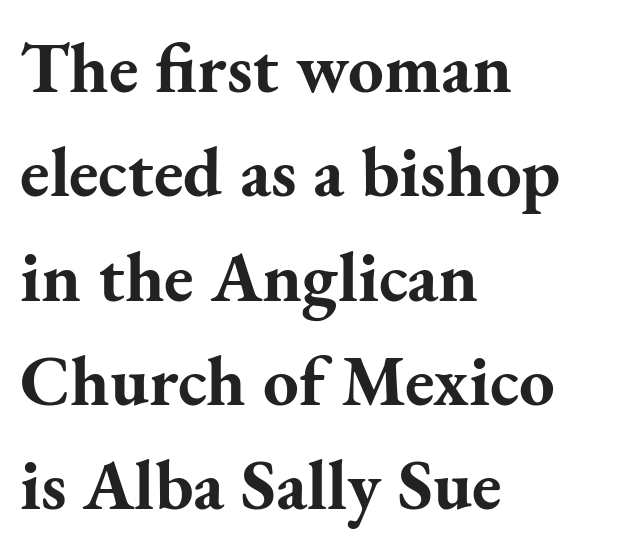
Q: Is the text bold? A: Yes.
Q: Is the text italic (slanted)? A: No, it is upright.
Q: Is the typeface a serif or a sans-serif typeface? A: Serif.
Q: Is the text underlined? A: No.
Q: How is the paragraph aligned? A: Left-aligned.
Q: Is the spacing between letters normal or unusually wide? A: Normal.
Q: Is the spacing between lines tight, normal or loose? A: Normal.
Q: Width (condensed, normal, or wide)? A: Normal.
Q: Stroke contrast? A: Medium.
Q: x-height? A: Small.
Q: Monospaced? A: No.
